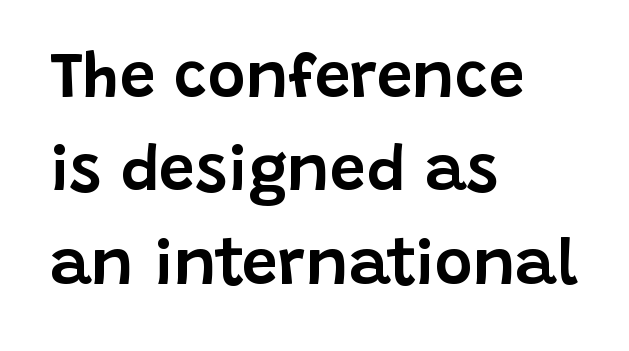
{"serif": "no", "italic": "no", "width": "normal", "stroke_contrast": "low", "x_height": "large", "monospaced": "no", "underline": "no", "align": "left", "line_spacing": "normal", "line_spacing_ratio": 1.46, "letter_spacing": "normal", "letter_spacing_em": 0.0, "glyph_px": 64}
